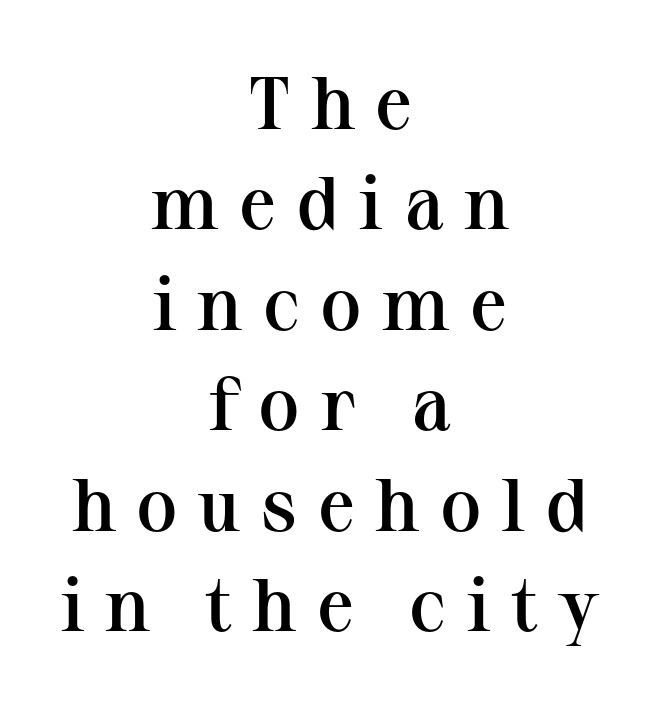
{"serif": "yes", "italic": "no", "bold": "semi", "weight": "semibold", "width": "normal", "stroke_contrast": "medium", "x_height": "medium", "monospaced": "no", "underline": "no", "align": "center", "line_spacing": "normal", "line_spacing_ratio": 1.34, "letter_spacing": "wide", "letter_spacing_em": 0.27, "glyph_px": 75}
